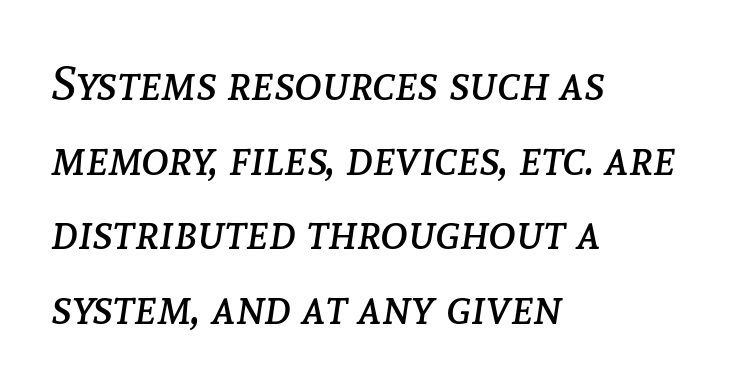
{"italic": "yes", "lean": "right", "slant_degrees": 8, "bold": "no", "weight": "regular", "width": "normal", "stroke_contrast": "low", "x_height": "medium", "monospaced": "no", "underline": "no", "align": "left", "line_spacing": "normal", "line_spacing_ratio": 1.59, "letter_spacing": "normal", "letter_spacing_em": 0.0, "glyph_px": 47}
